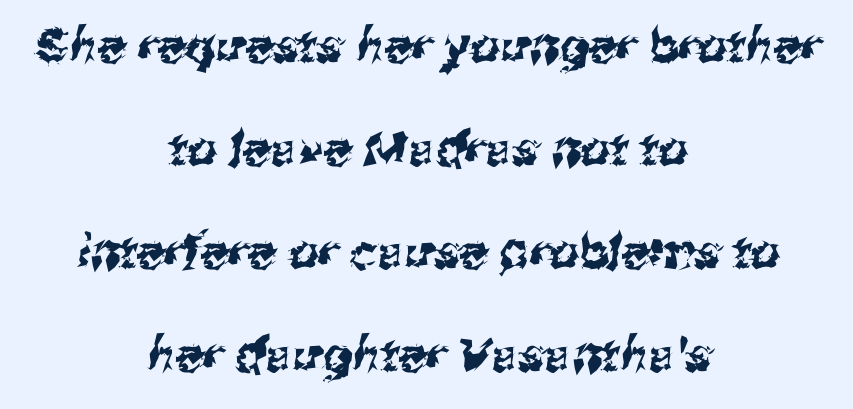
{"serif": "no", "width": "normal", "stroke_contrast": "medium", "x_height": "medium", "monospaced": "no", "underline": "no", "align": "center", "line_spacing": "loose", "line_spacing_ratio": 2.19, "letter_spacing": "normal", "letter_spacing_em": 0.0, "glyph_px": 47}
